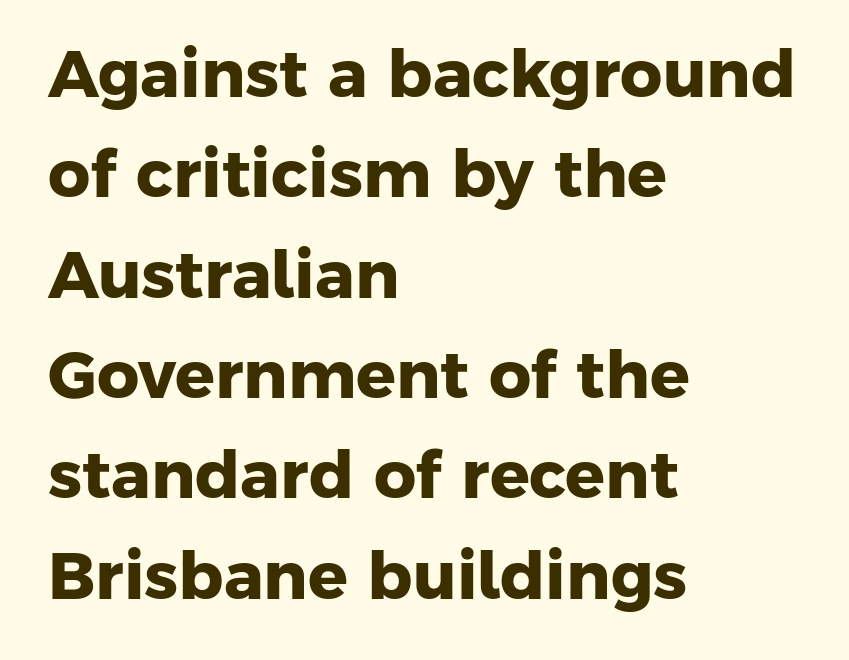
Q: Is the text bold? A: Yes.
Q: Is the typeface a serif or a sans-serif typeface? A: Sans-serif.
Q: Is the text underlined? A: No.
Q: How is the paragraph aligned? A: Left-aligned.
Q: Is the spacing between letters normal or unusually wide? A: Normal.
Q: Is the spacing between lines tight, normal or loose? A: Normal.
Q: Width (condensed, normal, or wide)? A: Normal.
Q: Stroke contrast? A: Low.
Q: x-height? A: Medium.
Q: Monospaced? A: No.
